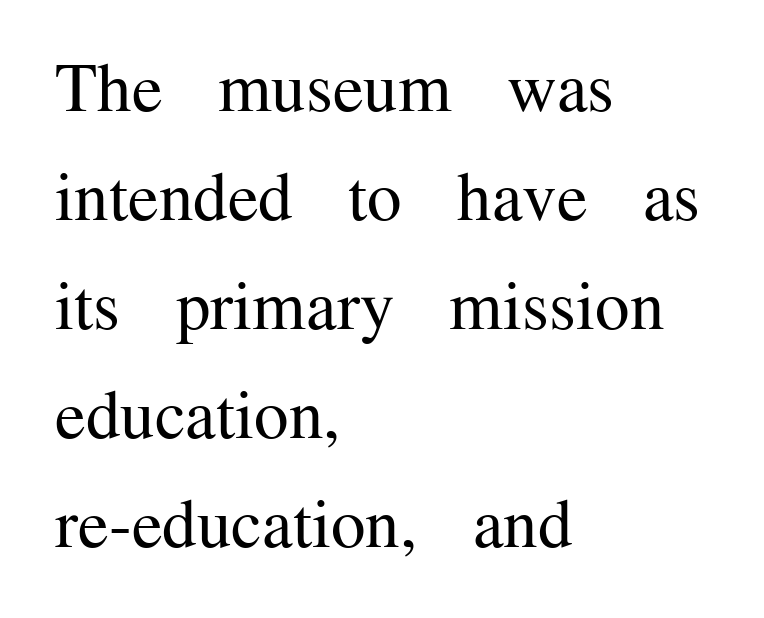
The image shows 69 px regular-weight serif type, upright; set left-aligned, normal line spacing (1.58x), normal letter spacing, not underlined; medium stroke contrast and a medium x-height.
